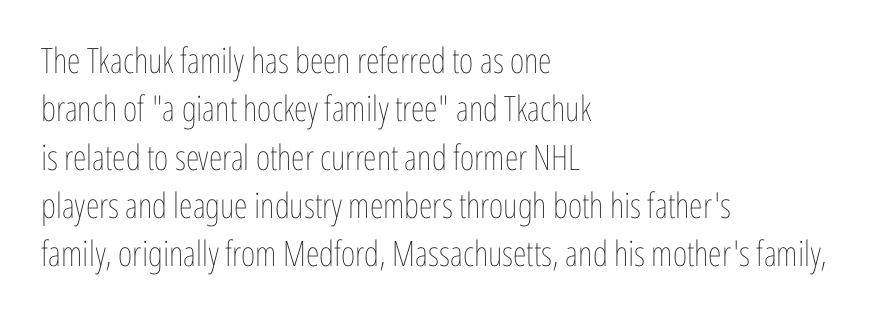
Q: Is the text bold? A: No.
Q: Is the text italic (slanted)? A: No, it is upright.
Q: Is the text underlined? A: No.
Q: How is the paragraph aligned? A: Left-aligned.
Q: Is the spacing between letters normal or unusually wide? A: Normal.
Q: Is the spacing between lines tight, normal or loose? A: Normal.
Q: Width (condensed, normal, or wide)? A: Condensed.
Q: Stroke contrast? A: Low.
Q: x-height? A: Medium.
Q: Monospaced? A: No.
